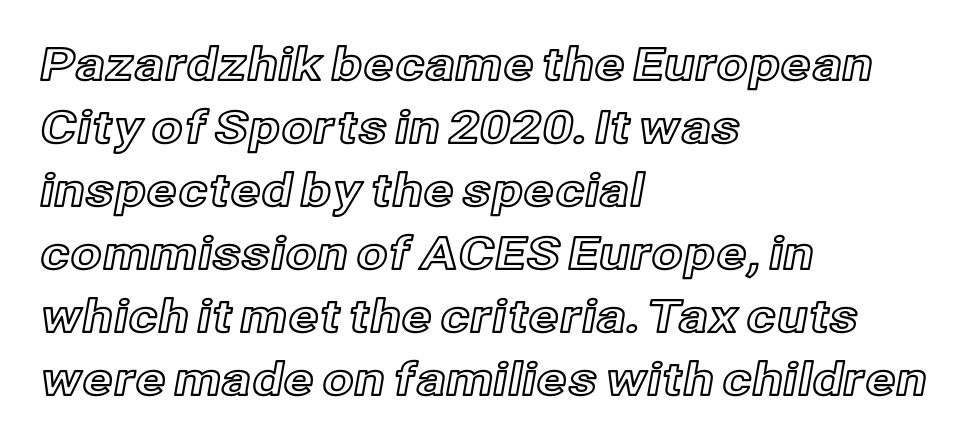
Beneath every word, the page is bare. The face used here is proportionally spaced, like ordinary book or web type. Regarding leading, the lines here are spaced in the standard way. Horizontally, the lines are justified to the leading edge only.
